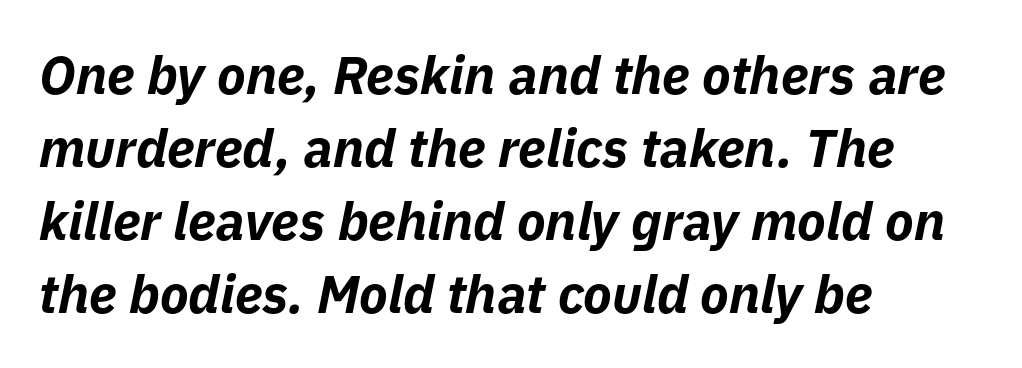
Designer's note — italics engaged. Heft: maximum for text — a bold. No word sits above an underline. Inter-character spacing is left at the font's built-in metrics. Which margin do the lines hug? The left one — the right edge is uneven. Is there much room between lines? A standard amount, neither cramped nor airy.
